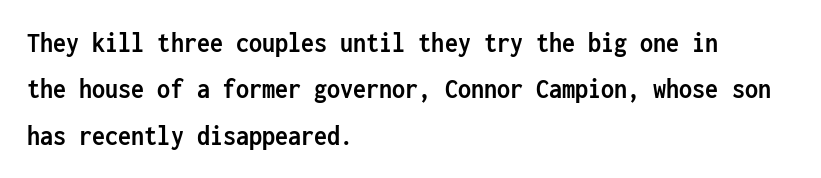
Q: Is the text bold? A: Yes.
Q: Is the text italic (slanted)? A: No, it is upright.
Q: Is the typeface a serif or a sans-serif typeface? A: Sans-serif.
Q: Is the text underlined? A: No.
Q: How is the paragraph aligned? A: Left-aligned.
Q: Is the spacing between letters normal or unusually wide? A: Normal.
Q: Is the spacing between lines tight, normal or loose? A: Normal.
Q: Width (condensed, normal, or wide)? A: Condensed.
Q: Stroke contrast? A: Low.
Q: x-height? A: Medium.
Q: Monospaced? A: Yes.
